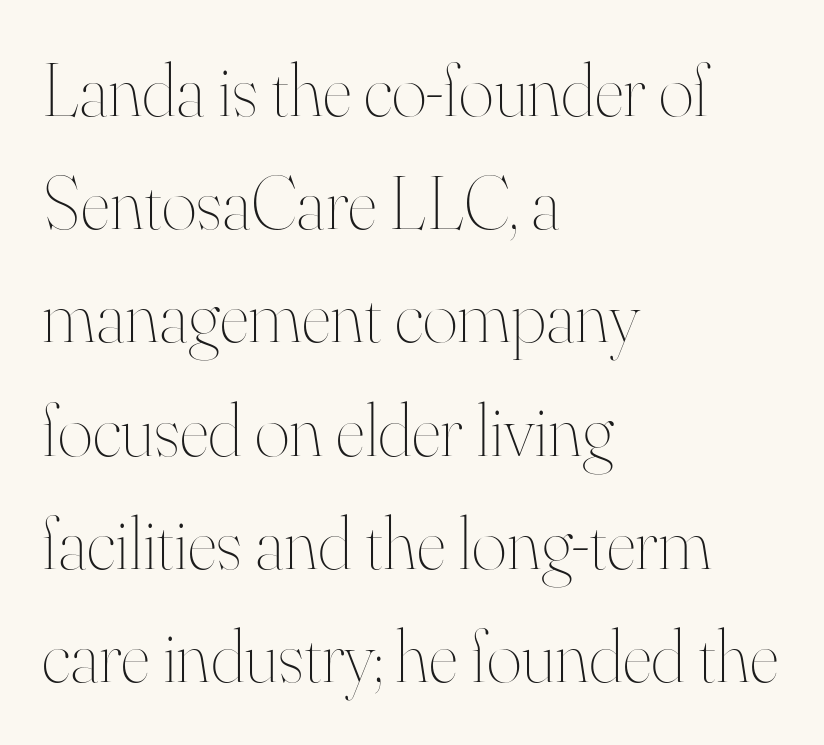
{"italic": "no", "bold": "no", "weight": "thin", "width": "normal", "stroke_contrast": "high", "x_height": "small", "monospaced": "no", "underline": "no", "align": "left", "line_spacing": "normal", "line_spacing_ratio": 1.51, "letter_spacing": "normal", "letter_spacing_em": 0.0, "glyph_px": 75}
